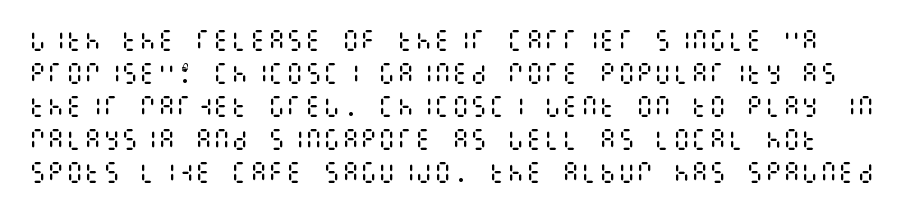
No letter is thick-stroked: the sample isn't bold. Beneath every word, the page is bare. The letters stand upright; this is a roman face. Default kerning and tracking; the words read as compact shapes. What's the leading like? Ordinary, nothing unusual.
